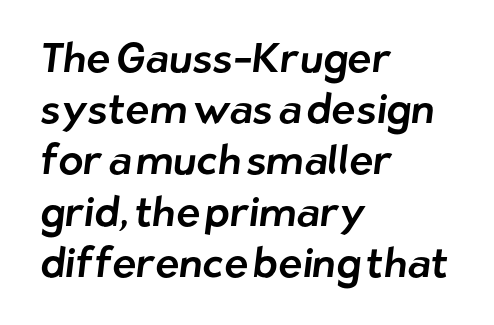
{"serif": "no", "width": "normal", "stroke_contrast": "low", "x_height": "medium", "monospaced": "no", "underline": "no", "align": "left", "line_spacing": "normal", "line_spacing_ratio": 1.25, "letter_spacing": "normal", "letter_spacing_em": 0.0, "glyph_px": 41}
